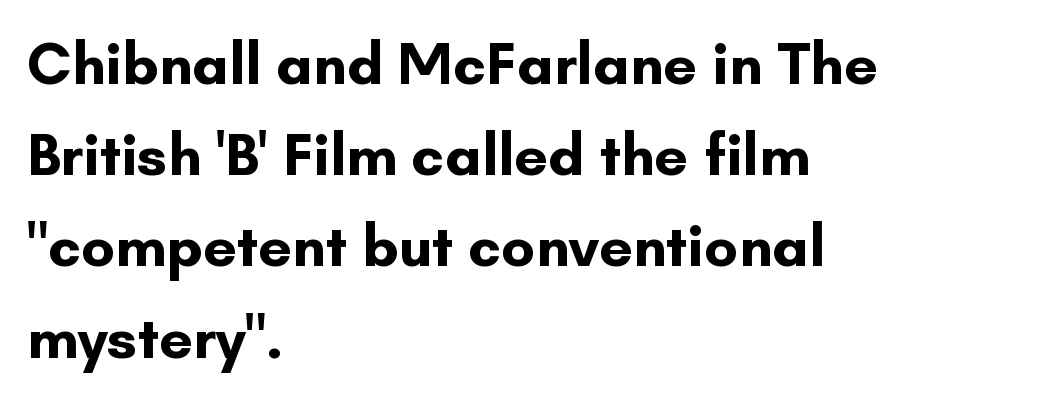
You can tell from the bare stems that sans-serif type was used. Proportional: the letters do not fall into vertical columns. Students, this is bold: see how much ink each stroke carries. The designer left line spacing at the default. Every stem runs plumb, perpendicular to the baseline.
